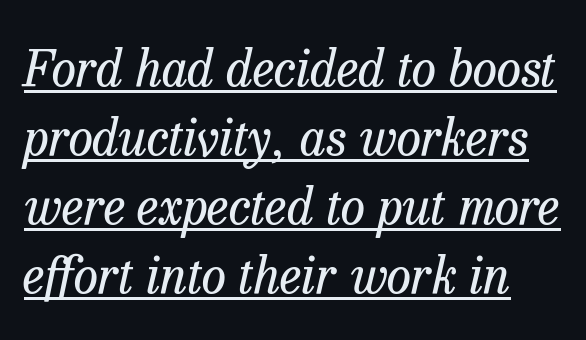
You can see a thin bar hugging the bottom of the glyphs. The cut favours lightness, reaching ordinary text weight at its darkest. You could not count columns in this text — the font is proportionally spaced. You can tell it's italic because the verticals aren't actually vertical. Honestly, the row spacing looks completely unremarkable.
